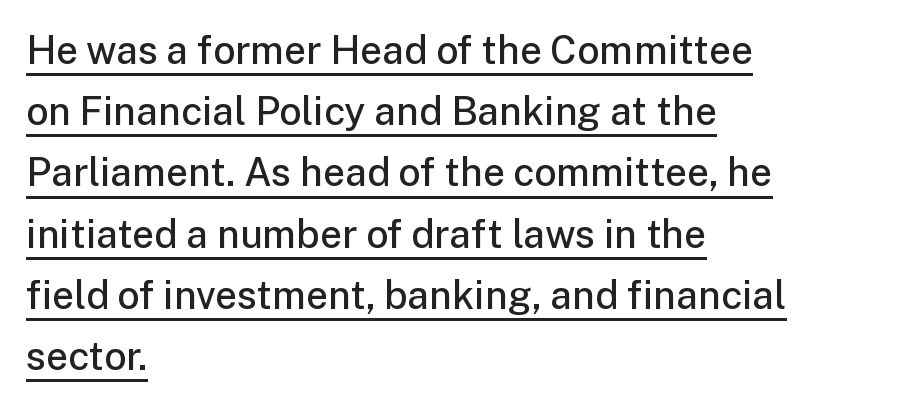
The letters advance in unequal steps, a hallmark of proportional type. Nothing sits at the stroke ends, so this counts as sans-serif. Decoration check: the copy is underlined. Between one letter and the next there's only the usual sliver of space. Layout note: lines flush left.
